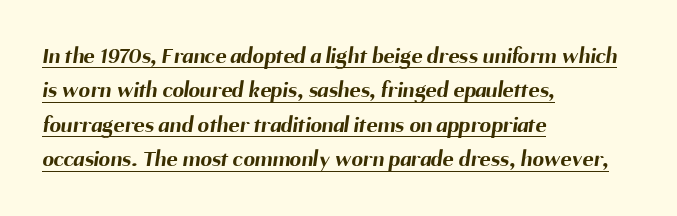
{"bold": "yes", "underline": "yes", "align": "left", "line_spacing": "normal", "line_spacing_ratio": 1.5, "letter_spacing": "normal", "letter_spacing_em": 0.0, "glyph_px": 23}
